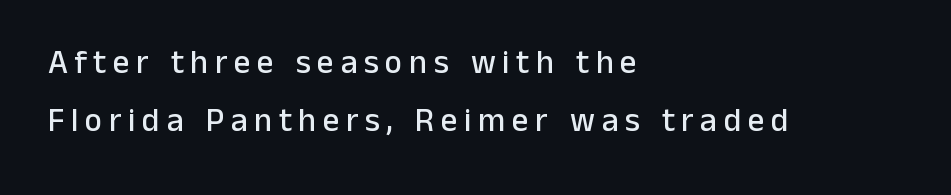
Spacing verdict: proportional, widths tailored to each character. Layout note: lines flush left. Caption: expanded tracking, letters set apart. The specimen reads as upright at a glance.
